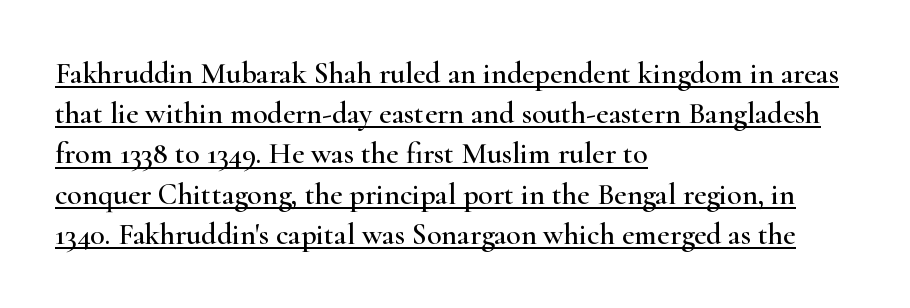
{"serif": "yes", "italic": "no", "width": "wide", "stroke_contrast": "high", "x_height": "small", "monospaced": "no", "underline": "yes", "align": "left", "line_spacing": "normal", "line_spacing_ratio": 1.34, "letter_spacing": "normal", "letter_spacing_em": 0.0, "glyph_px": 30}
